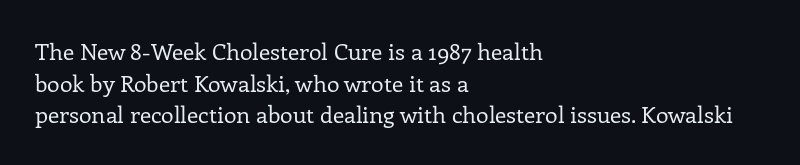
{"italic": "no", "bold": "no", "underline": "no", "align": "left", "line_spacing": "normal", "line_spacing_ratio": 1.37, "letter_spacing": "normal", "letter_spacing_em": 0.0, "glyph_px": 23}
